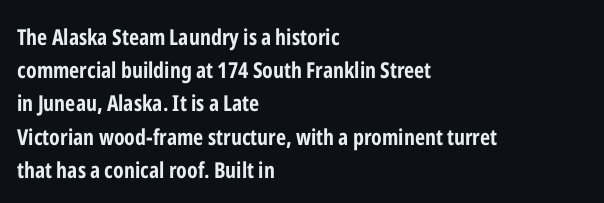
Leading matches the norm, producing a regular column. The area under the type is left untouched. Does extra space separate the letters? No, they use regular spacing. These lines were composed using upright roman letters.
